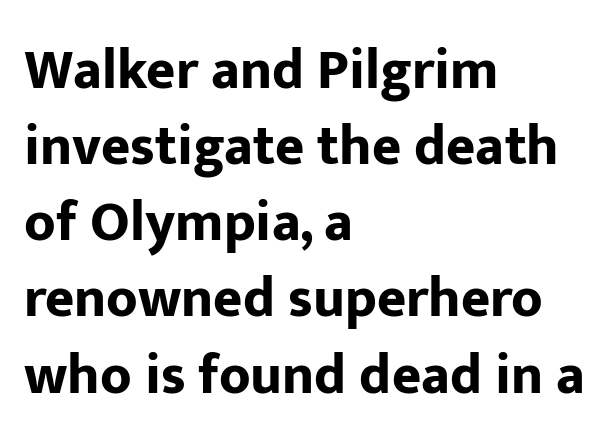
{"serif": "no", "italic": "no", "bold": "yes", "weight": "bold", "width": "normal", "stroke_contrast": "low", "x_height": "medium", "monospaced": "no", "underline": "no", "align": "left", "line_spacing": "normal", "line_spacing_ratio": 1.36, "letter_spacing": "normal", "letter_spacing_em": 0.0, "glyph_px": 56}
